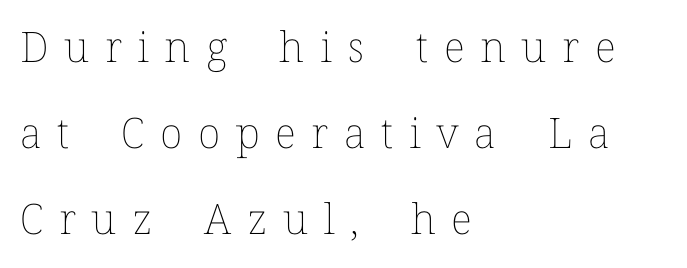
Q: Is the text bold? A: No.
Q: Is the text italic (slanted)? A: No, it is upright.
Q: Is the text underlined? A: No.
Q: How is the paragraph aligned? A: Left-aligned.
Q: Is the spacing between letters normal or unusually wide? A: Unusually wide.
Q: Is the spacing between lines tight, normal or loose? A: Loose.
Q: Width (condensed, normal, or wide)? A: Normal.
Q: Stroke contrast? A: Low.
Q: x-height? A: Medium.
Q: Monospaced? A: No.
